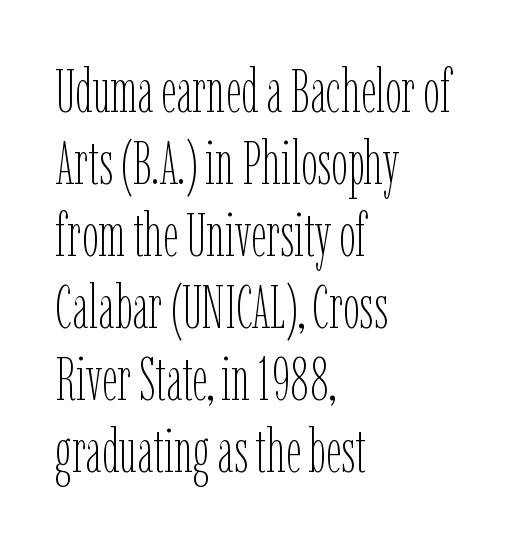
Q: Is the text bold? A: No.
Q: Is the text italic (slanted)? A: No, it is upright.
Q: Is the text underlined? A: No.
Q: How is the paragraph aligned? A: Left-aligned.
Q: Is the spacing between letters normal or unusually wide? A: Normal.
Q: Width (condensed, normal, or wide)? A: Condensed.
Q: Stroke contrast? A: Low.
Q: x-height? A: Medium.
Q: Monospaced? A: No.
